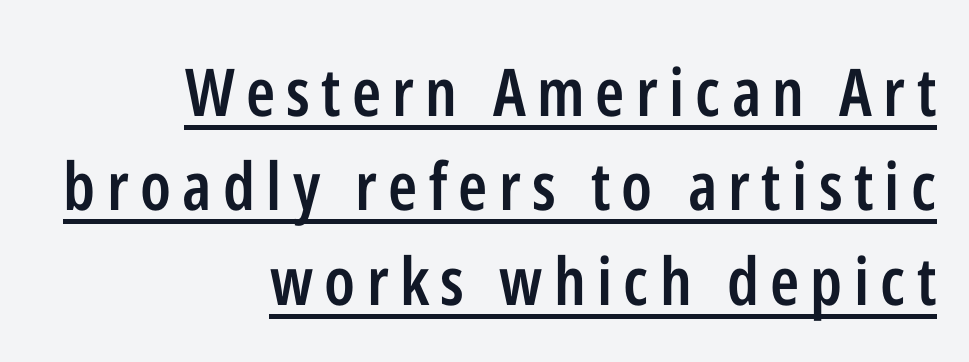
Q: Is the text bold? A: Semi-bold.
Q: Is the text italic (slanted)? A: No, it is upright.
Q: Is the typeface a serif or a sans-serif typeface? A: Sans-serif.
Q: Is the text underlined? A: Yes.
Q: How is the paragraph aligned? A: Right-aligned.
Q: Is the spacing between lines tight, normal or loose? A: Normal.
Q: Width (condensed, normal, or wide)? A: Condensed.
Q: Stroke contrast? A: Low.
Q: x-height? A: Medium.
Q: Monospaced? A: No.
